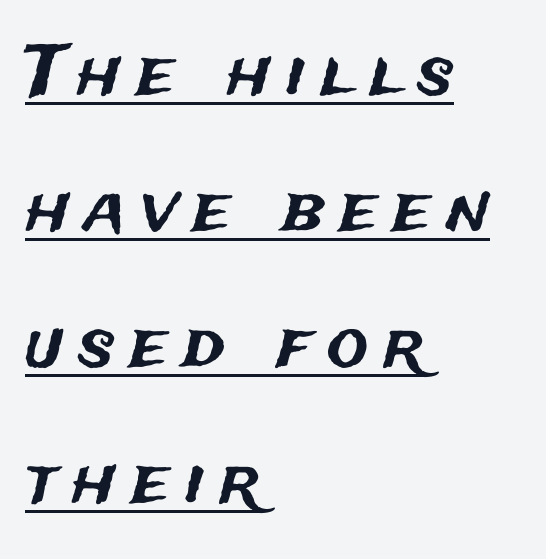
The image shows 69 px sans-serif type; set left-aligned, loose line spacing (1.97x), unusually wide letter spacing (+0.22 em), underlined; medium stroke contrast and a medium x-height.
